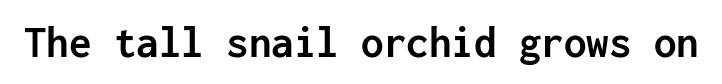
The image shows 45 px semibold sans-serif type, upright, monospaced; set normal letter spacing, not underlined; low stroke contrast and a medium x-height.
